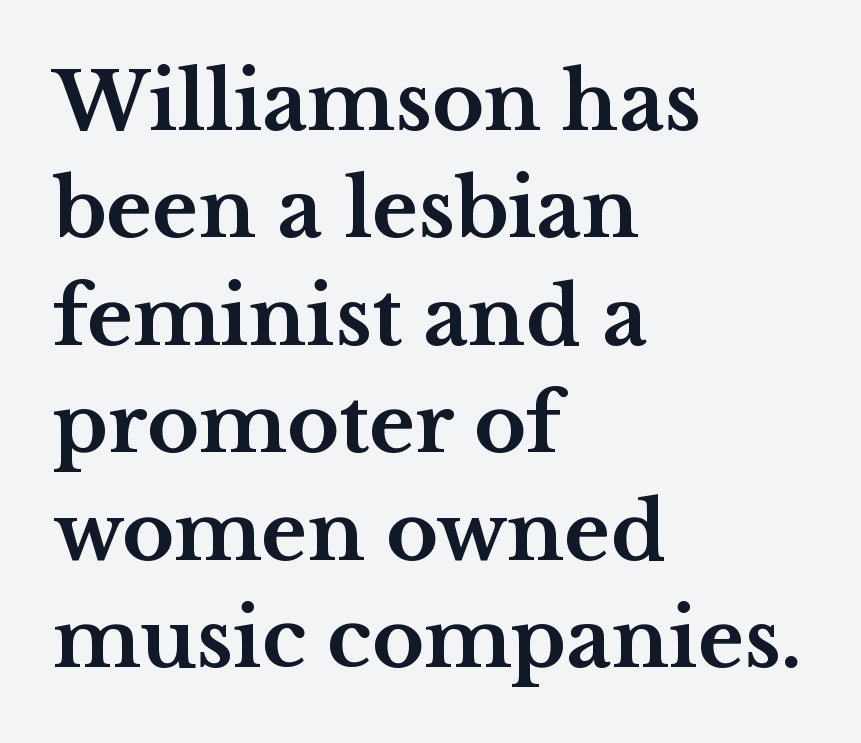
{"serif": "yes", "italic": "no", "bold": "yes", "weight": "bold", "width": "wide", "stroke_contrast": "medium", "x_height": "medium", "monospaced": "no", "underline": "no", "align": "left", "line_spacing": "normal", "line_spacing_ratio": 1.36, "letter_spacing": "normal", "letter_spacing_em": 0.0, "glyph_px": 79}
